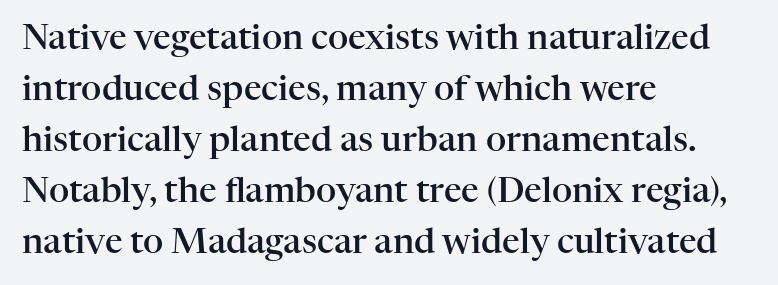
{"serif": "yes", "italic": "no", "bold": "semi", "weight": "semibold", "width": "normal", "stroke_contrast": "high", "x_height": "medium", "monospaced": "no", "underline": "no", "align": "left", "line_spacing": "normal", "line_spacing_ratio": 1.46, "letter_spacing": "normal", "letter_spacing_em": 0.0, "glyph_px": 35}
